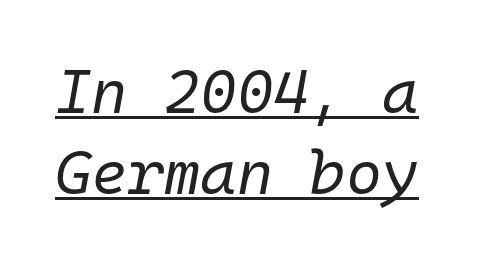
Q: Is the text bold? A: No.
Q: Is the text italic (slanted)? A: Yes, it leans right by about 10 degrees.
Q: Is the text underlined? A: Yes.
Q: Is the spacing between letters normal or unusually wide? A: Normal.
Q: Is the spacing between lines tight, normal or loose? A: Normal.
Q: Width (condensed, normal, or wide)? A: Normal.
Q: Stroke contrast? A: Low.
Q: x-height? A: Medium.
Q: Monospaced? A: Yes.
